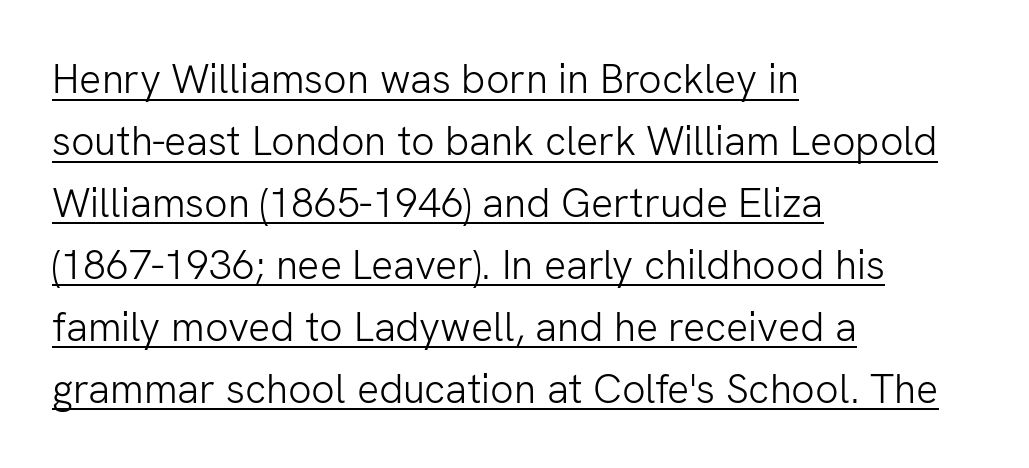
Q: Is the text bold? A: No.
Q: Is the text italic (slanted)? A: No, it is upright.
Q: Is the typeface a serif or a sans-serif typeface? A: Sans-serif.
Q: Is the text underlined? A: Yes.
Q: How is the paragraph aligned? A: Left-aligned.
Q: Is the spacing between letters normal or unusually wide? A: Normal.
Q: Is the spacing between lines tight, normal or loose? A: Normal.
Q: Width (condensed, normal, or wide)? A: Normal.
Q: Stroke contrast? A: Low.
Q: x-height? A: Medium.
Q: Monospaced? A: No.
